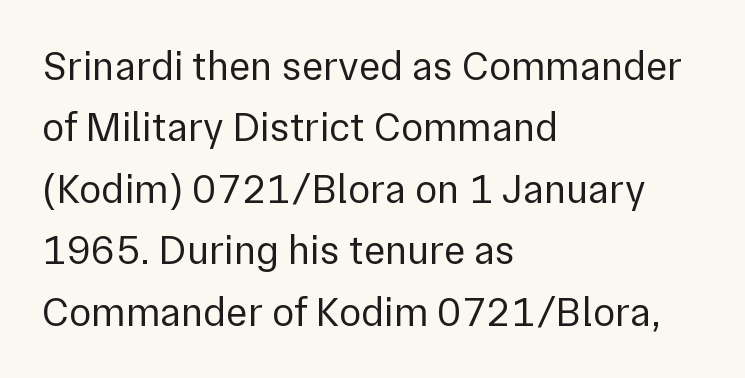
Q: Is the text bold? A: No.
Q: Is the text italic (slanted)? A: No, it is upright.
Q: Is the typeface a serif or a sans-serif typeface? A: Sans-serif.
Q: Is the text underlined? A: No.
Q: How is the paragraph aligned? A: Left-aligned.
Q: Is the spacing between letters normal or unusually wide? A: Normal.
Q: Is the spacing between lines tight, normal or loose? A: Normal.
Q: Width (condensed, normal, or wide)? A: Normal.
Q: x-height? A: Medium.
Q: Monospaced? A: No.
